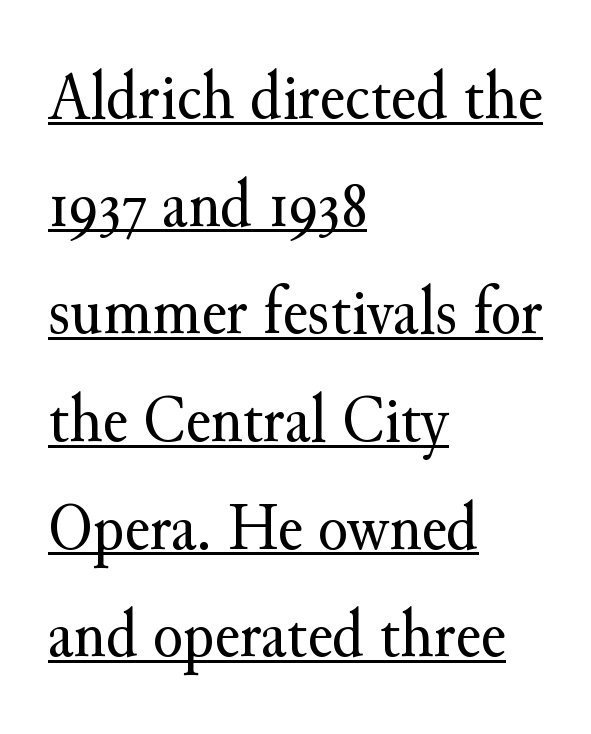
The type family on display is of the serif kind. These glyphs show unthickened strokes, regular width or finer. Characters follow at the spacing the type designer built in. Every row of glyphs begins at an identical x-position on the left.
